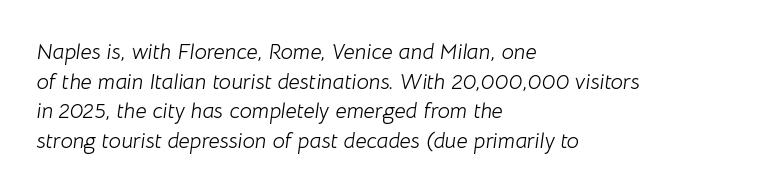
The image shows 22 px text type, italic (leaning right); set left-aligned, normal line spacing (1.35x), normal letter spacing, not underlined.
